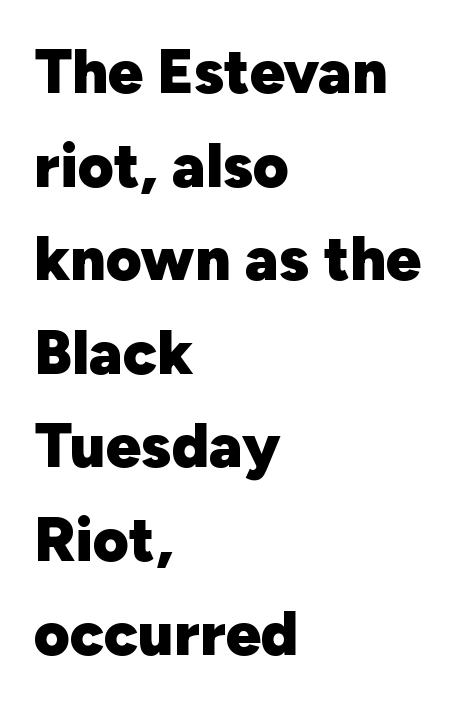
The image shows 62 px heavy sans-serif type, upright; set left-aligned, normal line spacing (1.51x), normal letter spacing, not underlined; low stroke contrast and a medium x-height.
